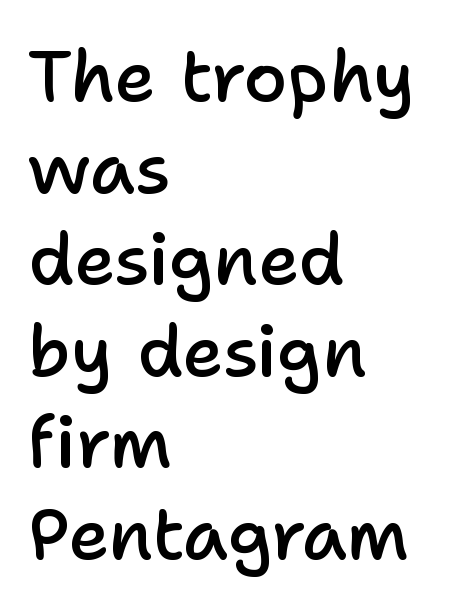
The image shows 71 px semibold sans-serif type, upright; set left-aligned, normal line spacing (1.29x), normal letter spacing, not underlined; low stroke contrast and a medium x-height.
